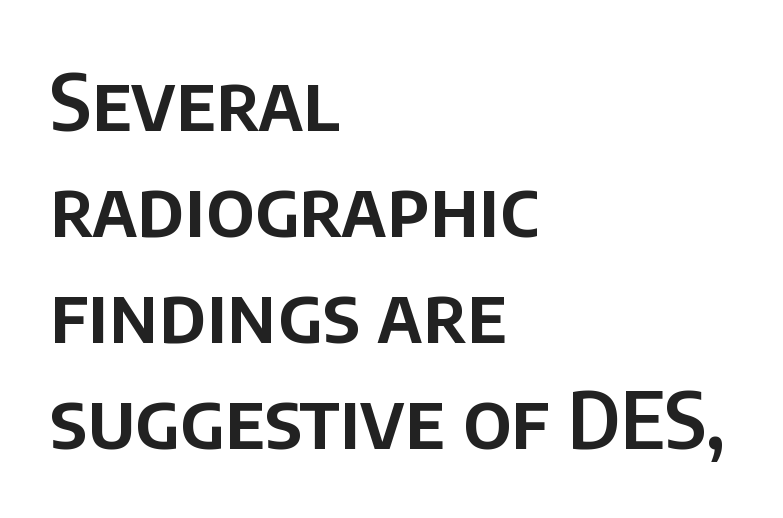
The image shows 78 px sans-serif type, upright; set left-aligned, normal line spacing (1.36x), normal letter spacing, not underlined; low stroke contrast and a large x-height.
